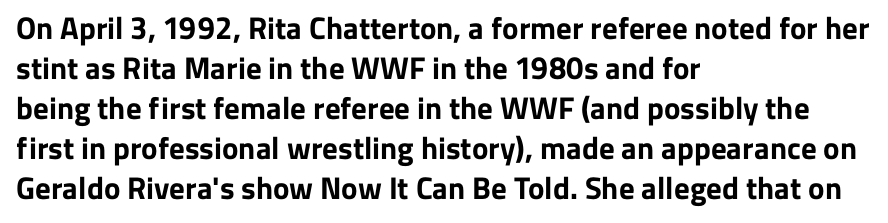
Q: Is the text bold? A: Yes.
Q: Is the text italic (slanted)? A: No, it is upright.
Q: Is the typeface a serif or a sans-serif typeface? A: Sans-serif.
Q: Is the text underlined? A: No.
Q: How is the paragraph aligned? A: Left-aligned.
Q: Is the spacing between letters normal or unusually wide? A: Normal.
Q: Is the spacing between lines tight, normal or loose? A: Normal.
Q: Width (condensed, normal, or wide)? A: Normal.
Q: Stroke contrast? A: Low.
Q: x-height? A: Medium.
Q: Monospaced? A: No.
